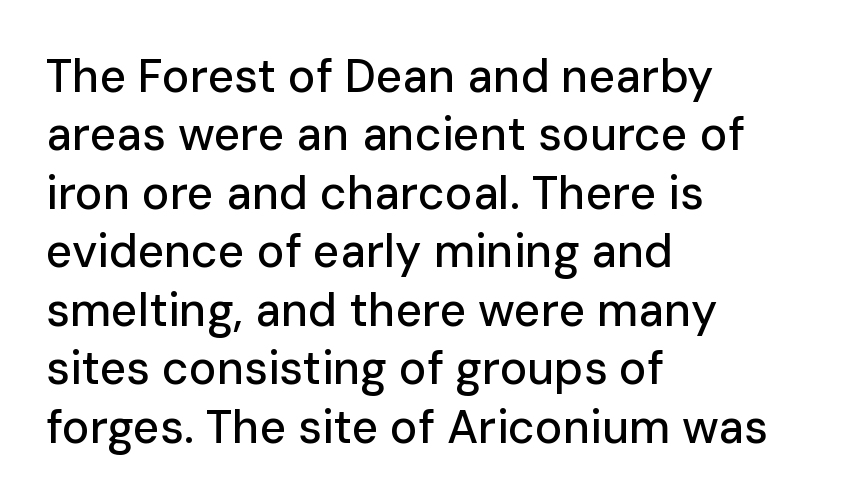
Notice how the stems are strictly vertical — no italics here. Regarding leading, the lines here are spaced in the standard way. Does the type have serifs? No, each stem ends abruptly. Only glyphs here, with clear space below each row. Is the letter spacing exaggerated? No — it looks like the ordinary default. Caption: multi-line text, flush left, ragged right.
